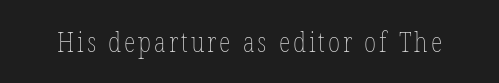
The space directly below the letters is spotless. The letters look calm and open, with moderate or lighter stems. Notice how the stems are strictly vertical — no italics here.
